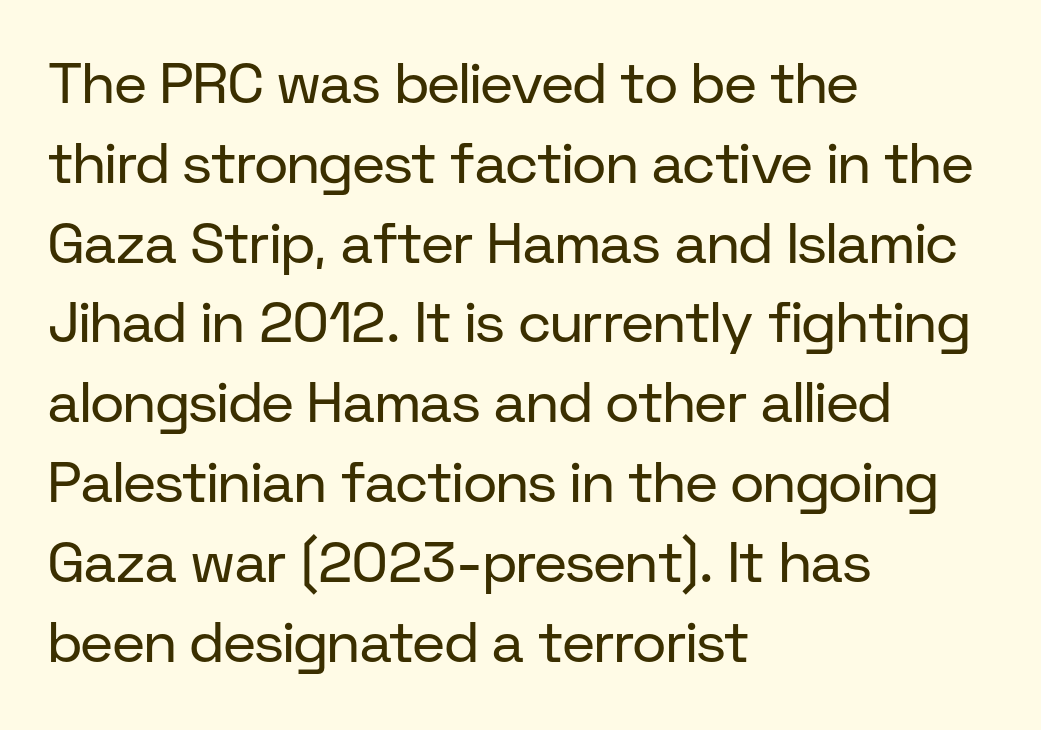
Observe the ordinary spacing: letters are neighbours, not strangers. Regarding serifs, this sample does without them. Think standard paragraph weight, or any step lighter than that. In terms of posture, this sample is upright.
